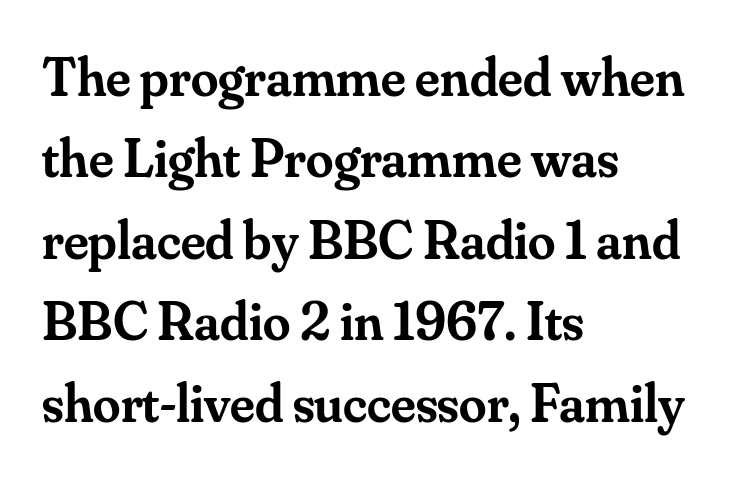
Q: Is the text bold? A: Semi-bold.
Q: Is the text italic (slanted)? A: No, it is upright.
Q: Is the typeface a serif or a sans-serif typeface? A: Serif.
Q: Is the text underlined? A: No.
Q: How is the paragraph aligned? A: Left-aligned.
Q: Is the spacing between letters normal or unusually wide? A: Normal.
Q: Is the spacing between lines tight, normal or loose? A: Normal.
Q: Width (condensed, normal, or wide)? A: Normal.
Q: Stroke contrast? A: Medium.
Q: x-height? A: Small.
Q: Monospaced? A: No.
